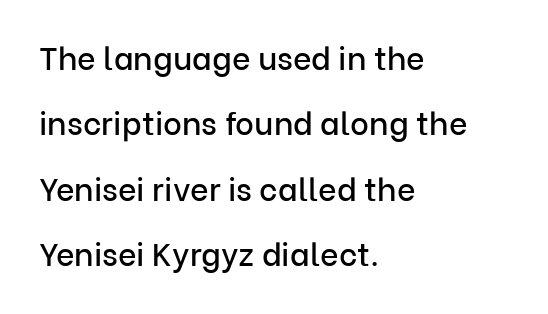
{"serif": "no", "italic": "no", "width": "normal", "stroke_contrast": "low", "x_height": "medium", "monospaced": "no", "underline": "no", "align": "left", "line_spacing": "loose", "line_spacing_ratio": 2.04, "letter_spacing": "normal", "letter_spacing_em": 0.0, "glyph_px": 32}
